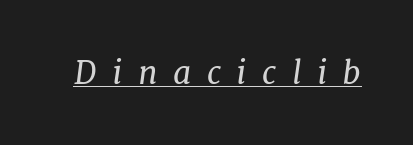
{"serif": "yes", "italic": "yes", "lean": "right", "slant_degrees": 7, "bold": "no", "weight": "regular", "width": "normal", "stroke_contrast": "low", "x_height": "medium", "monospaced": "no", "underline": "yes", "letter_spacing": "wide", "letter_spacing_em": 0.49, "glyph_px": 32}
